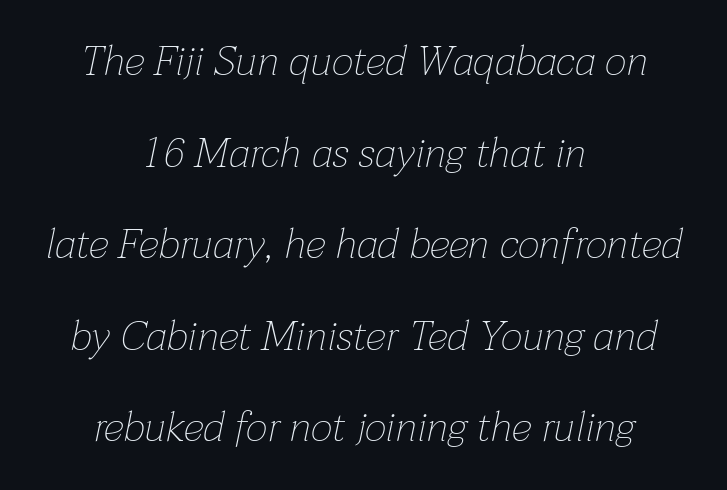
Q: Is the text bold? A: No.
Q: Is the text italic (slanted)? A: Yes, it leans right by about 12 degrees.
Q: Is the text underlined? A: No.
Q: How is the paragraph aligned? A: Centered.
Q: Is the spacing between letters normal or unusually wide? A: Normal.
Q: Is the spacing between lines tight, normal or loose? A: Loose.
Q: Width (condensed, normal, or wide)? A: Normal.
Q: Stroke contrast? A: Low.
Q: x-height? A: Medium.
Q: Monospaced? A: No.
